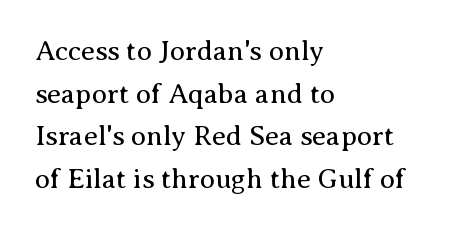
The image shows 28 px regular-weight serif type, upright; set left-aligned, normal line spacing (1.52x), normal letter spacing, not underlined; medium stroke contrast and a medium x-height.
